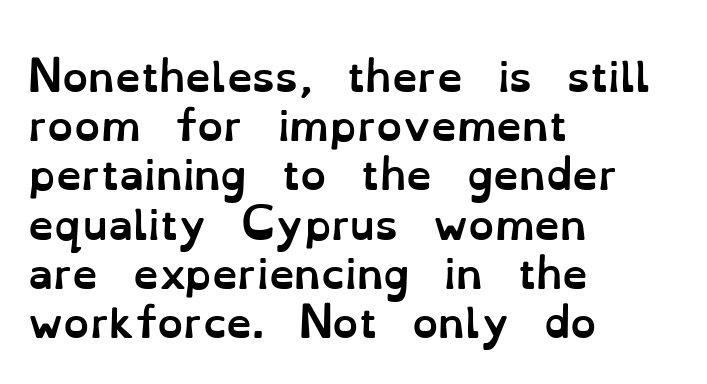
The image shows 41 px semibold type, upright; set left-aligned, line spacing 1.2x, normal letter spacing, not underlined; low stroke contrast and a small x-height.
